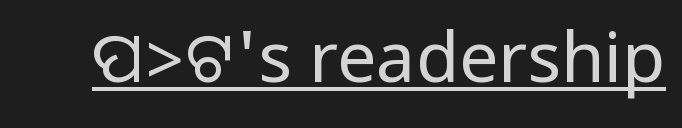
The image shows 70 px regular-weight, condensed sans-serif type, upright; set normal letter spacing, underlined; low stroke contrast.
